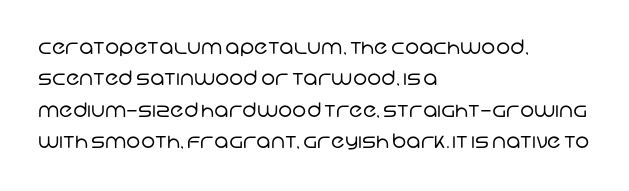
{"bold": "no", "underline": "no", "align": "left", "line_spacing": "normal", "line_spacing_ratio": 1.57, "letter_spacing": "normal", "letter_spacing_em": 0.0, "glyph_px": 20}
